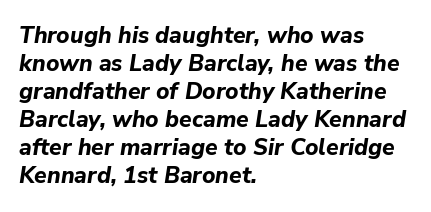
Q: Is the text bold? A: Yes.
Q: Is the text italic (slanted)? A: Yes, it leans right by about 9 degrees.
Q: Is the text underlined? A: No.
Q: How is the paragraph aligned? A: Left-aligned.
Q: Is the spacing between letters normal or unusually wide? A: Normal.
